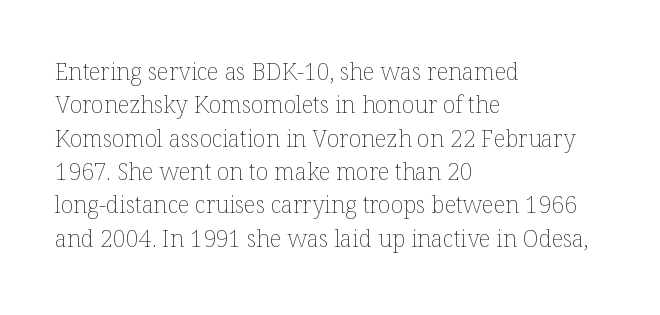
Q: Is the text bold? A: No.
Q: Is the text italic (slanted)? A: No, it is upright.
Q: Is the text underlined? A: No.
Q: How is the paragraph aligned? A: Left-aligned.
Q: Is the spacing between letters normal or unusually wide? A: Normal.
Q: Is the spacing between lines tight, normal or loose? A: Normal.
